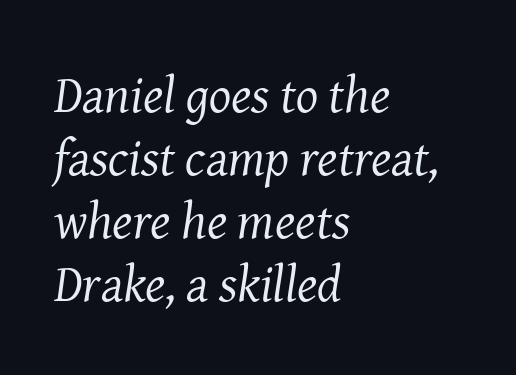
The image shows 52 px regular-weight serif type, italic (leaning right); set left-aligned, line spacing 1.21x, normal letter spacing, not underlined; medium stroke contrast and a medium x-height.
